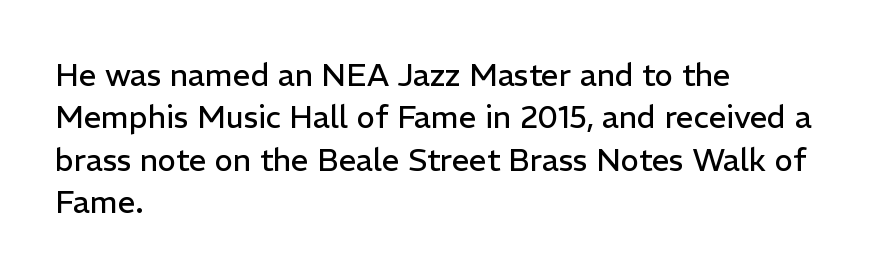
Nope, no serifs anywhere on these letters. Notice how descenders clear the ascenders below comfortably — that's standard leading. Letters have the restrained weight of plain body copy at most. Just letters on the line, the space beneath them empty.
